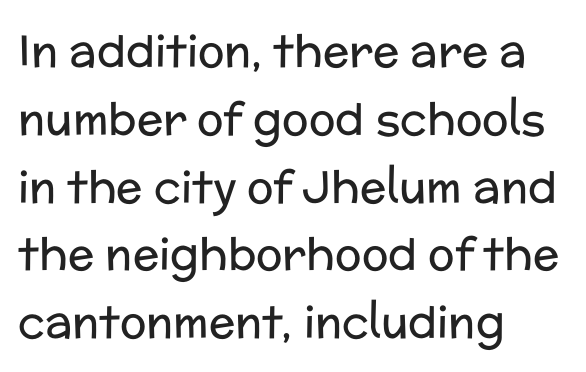
Q: Is the text bold? A: No.
Q: Is the text italic (slanted)? A: No, it is upright.
Q: Is the typeface a serif or a sans-serif typeface? A: Sans-serif.
Q: Is the text underlined? A: No.
Q: How is the paragraph aligned? A: Left-aligned.
Q: Is the spacing between letters normal or unusually wide? A: Normal.
Q: Is the spacing between lines tight, normal or loose? A: Normal.
Q: Width (condensed, normal, or wide)? A: Normal.
Q: Stroke contrast? A: Low.
Q: x-height? A: Medium.
Q: Monospaced? A: No.
